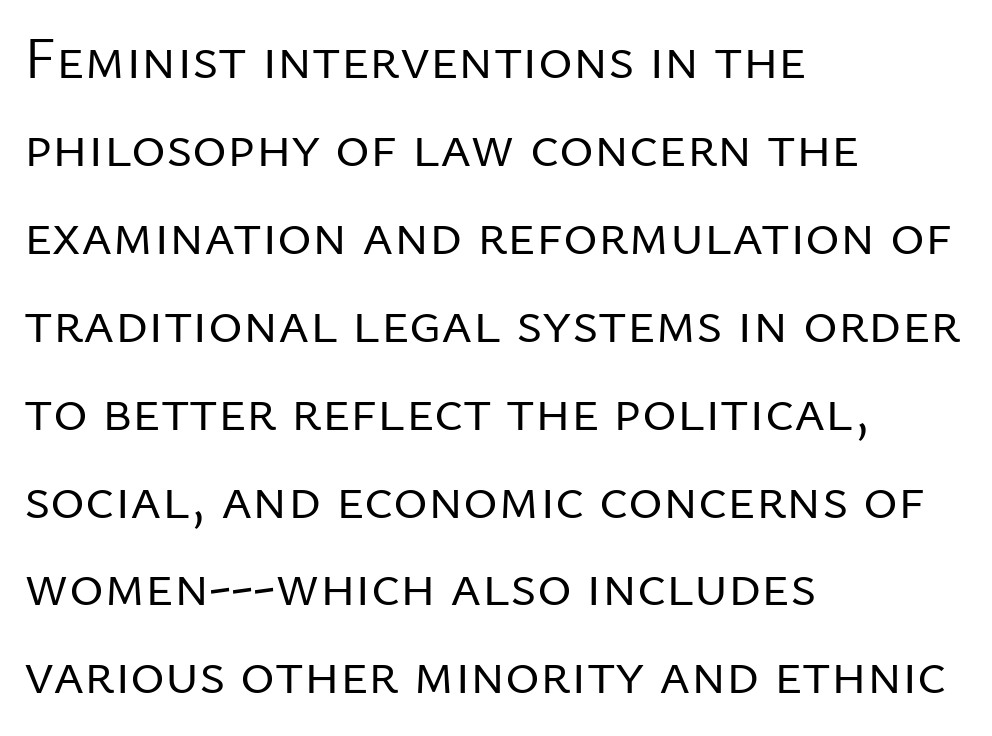
The image shows 59 px regular-weight sans-serif type, upright; set left-aligned, normal line spacing (1.49x), normal letter spacing, not underlined; low stroke contrast and a medium x-height.
